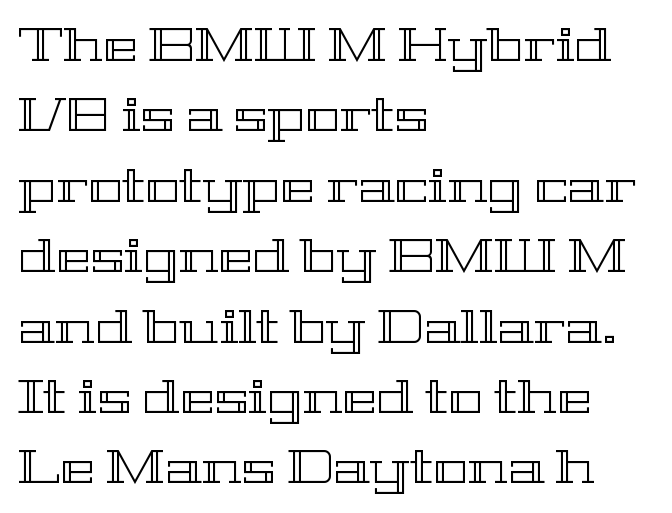
Q: Is the text italic (slanted)? A: No, it is upright.
Q: Is the text underlined? A: No.
Q: How is the paragraph aligned? A: Left-aligned.
Q: Is the spacing between letters normal or unusually wide? A: Normal.
Q: Is the spacing between lines tight, normal or loose? A: Normal.
Q: Width (condensed, normal, or wide)? A: Wide.
Q: x-height? A: Medium.
Q: Monospaced? A: No.
